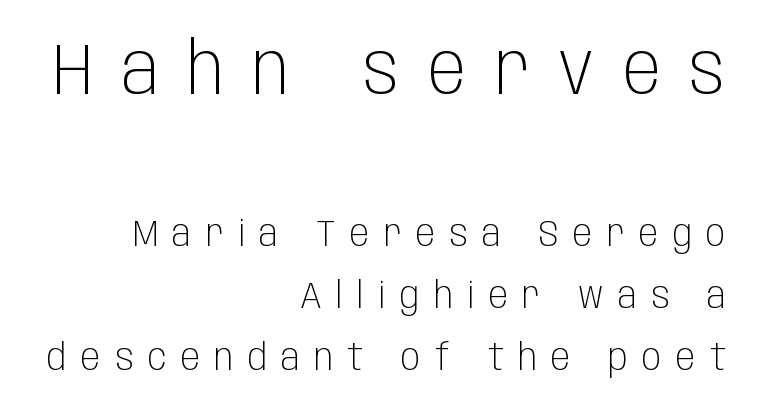
Look at the glyph heights: the upper group is clearly the bigger setting. Ascenders rise straight up at ninety degrees. These lines are rendered in a variable-pitch font. Classification — sans serif.
